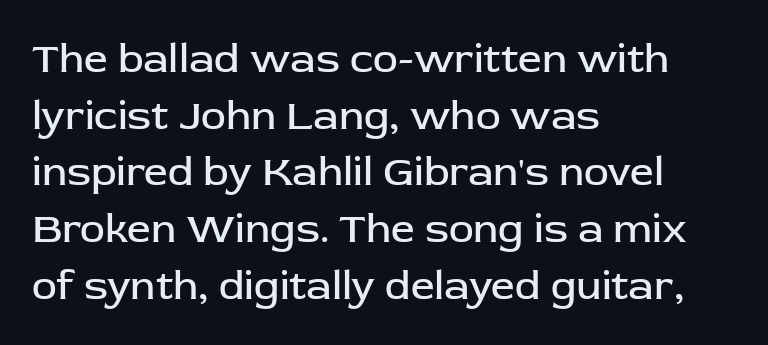
Q: Is the text bold? A: No.
Q: Is the text italic (slanted)? A: No, it is upright.
Q: Is the typeface a serif or a sans-serif typeface? A: Sans-serif.
Q: Is the text underlined? A: No.
Q: How is the paragraph aligned? A: Left-aligned.
Q: Is the spacing between letters normal or unusually wide? A: Normal.
Q: Is the spacing between lines tight, normal or loose? A: Normal.
Q: Width (condensed, normal, or wide)? A: Normal.
Q: Stroke contrast? A: Low.
Q: x-height? A: Medium.
Q: Monospaced? A: No.
